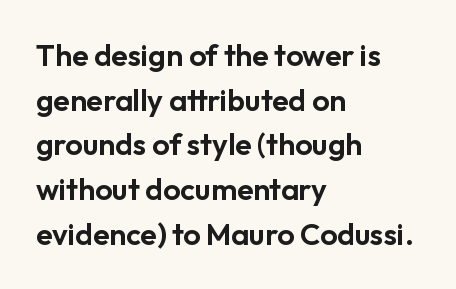
{"serif": "no", "italic": "no", "width": "normal", "stroke_contrast": "low", "x_height": "medium", "monospaced": "no", "underline": "no", "align": "left", "line_spacing": "normal", "line_spacing_ratio": 1.49, "letter_spacing": "normal", "letter_spacing_em": 0.0, "glyph_px": 30}
